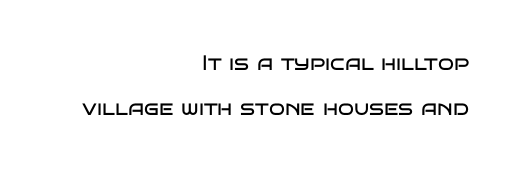
The image shows 21 px text type, upright; set right-aligned, loose line spacing (2.15x), normal letter spacing, not underlined.
